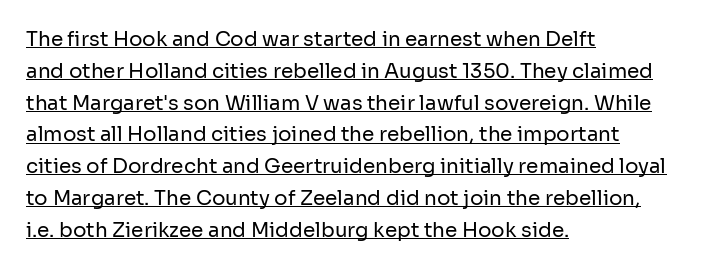
Q: Is the text bold? A: No.
Q: Is the text italic (slanted)? A: No, it is upright.
Q: Is the text underlined? A: Yes.
Q: How is the paragraph aligned? A: Left-aligned.
Q: Is the spacing between letters normal or unusually wide? A: Normal.
Q: Is the spacing between lines tight, normal or loose? A: Normal.
